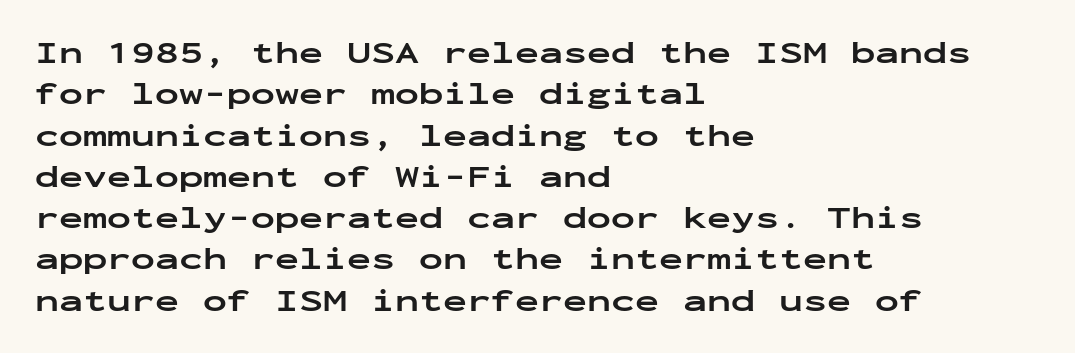
Q: Is the text bold? A: Yes.
Q: Is the text italic (slanted)? A: No, it is upright.
Q: Is the typeface a serif or a sans-serif typeface? A: Sans-serif.
Q: Is the text underlined? A: No.
Q: How is the paragraph aligned? A: Left-aligned.
Q: Is the spacing between letters normal or unusually wide? A: Normal.
Q: Is the spacing between lines tight, normal or loose? A: Normal.
Q: Width (condensed, normal, or wide)? A: Wide.
Q: Stroke contrast? A: Low.
Q: x-height? A: Medium.
Q: Monospaced? A: Yes.
